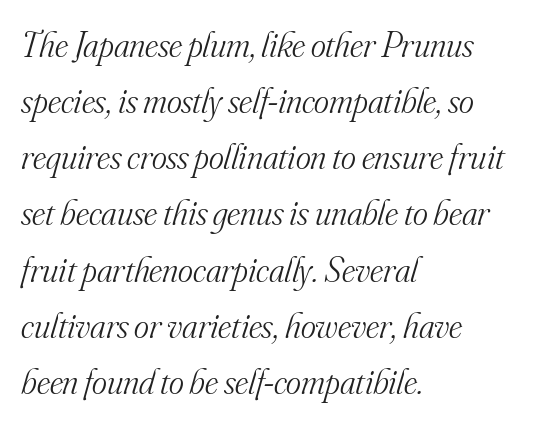
Q: Is the text bold? A: No.
Q: Is the text italic (slanted)? A: Yes, it leans right by about 16 degrees.
Q: Is the typeface a serif or a sans-serif typeface? A: Serif.
Q: Is the text underlined? A: No.
Q: How is the paragraph aligned? A: Left-aligned.
Q: Is the spacing between letters normal or unusually wide? A: Normal.
Q: Is the spacing between lines tight, normal or loose? A: Normal.
Q: Width (condensed, normal, or wide)? A: Normal.
Q: Stroke contrast? A: Medium.
Q: x-height? A: Small.
Q: Monospaced? A: No.
